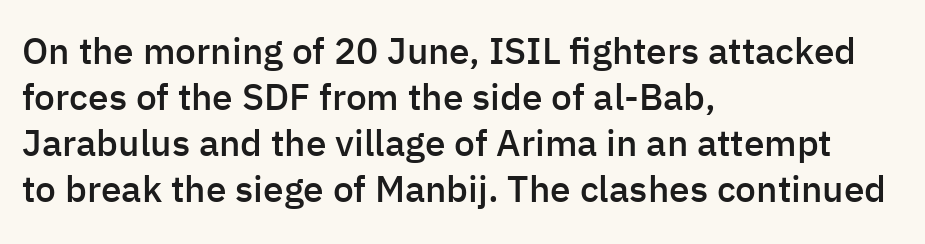
Q: Is the text bold? A: Semi-bold.
Q: Is the text italic (slanted)? A: No, it is upright.
Q: Is the typeface a serif or a sans-serif typeface? A: Sans-serif.
Q: Is the text underlined? A: No.
Q: How is the paragraph aligned? A: Left-aligned.
Q: Is the spacing between letters normal or unusually wide? A: Normal.
Q: Width (condensed, normal, or wide)? A: Normal.
Q: Stroke contrast? A: Low.
Q: x-height? A: Medium.
Q: Monospaced? A: No.
